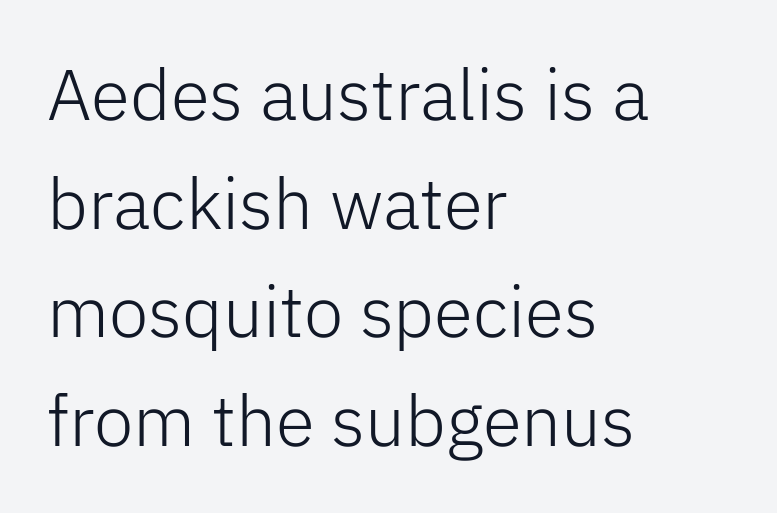
{"serif": "no", "italic": "no", "bold": "no", "weight": "light", "width": "normal", "stroke_contrast": "low", "x_height": "medium", "monospaced": "no", "underline": "no", "align": "left", "line_spacing": "normal", "line_spacing_ratio": 1.53, "letter_spacing": "normal", "letter_spacing_em": 0.0, "glyph_px": 71}
